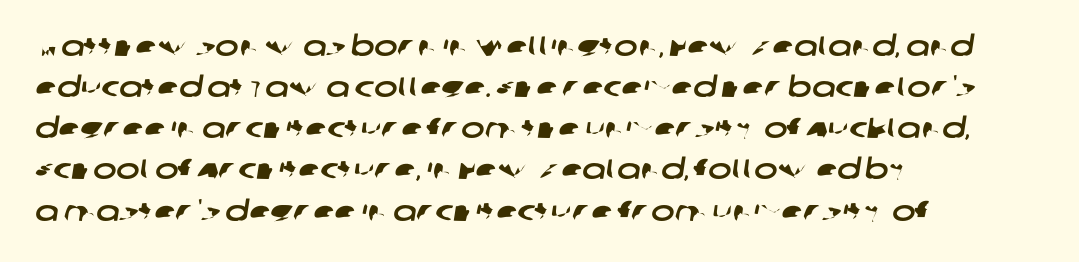
The image shows 28 px wide sans-serif type; set left-aligned, normal line spacing (1.47x), normal letter spacing, not underlined; low stroke contrast and a large x-height.
